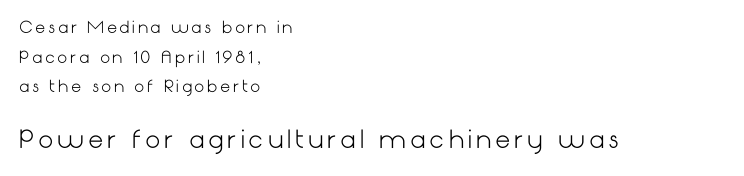
Q: Is the text bold? A: No.
Q: Is the text italic (slanted)? A: No, it is upright.
Q: Is the text underlined? A: No.
Q: How is the paragraph aligned? A: Left-aligned.
Q: Which block of text is set in a larger size, the first (top) or the second (bottom)? A: The second (bottom) one.
